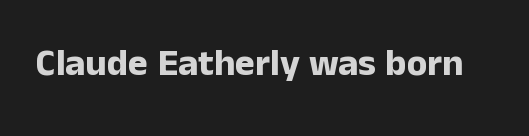
The text was rendered using a sans face with plain stroke endings. A typesetter would call this zero additional tracking. If you drew a line through each stem, it would be perfectly vertical. The rendering uses a bold face; every stroke is thick and dark. Descender tails drop into unmarked territory.
